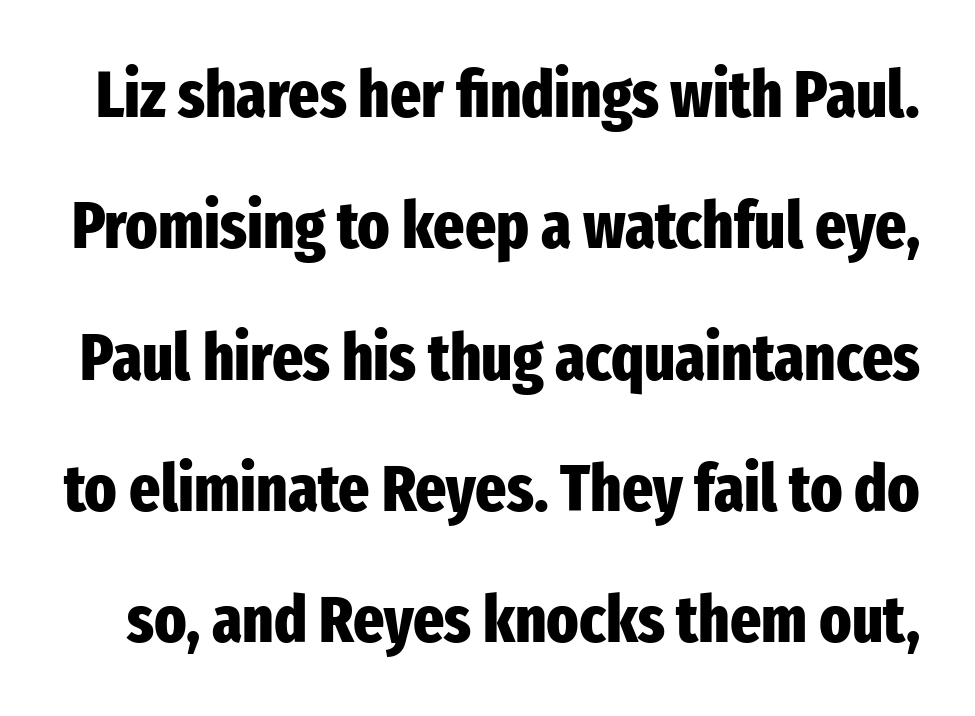
Q: Is the text bold? A: Yes.
Q: Is the text italic (slanted)? A: No, it is upright.
Q: Is the typeface a serif or a sans-serif typeface? A: Sans-serif.
Q: Is the text underlined? A: No.
Q: Is the spacing between letters normal or unusually wide? A: Normal.
Q: Is the spacing between lines tight, normal or loose? A: Loose.
Q: Width (condensed, normal, or wide)? A: Condensed.
Q: Stroke contrast? A: Low.
Q: x-height? A: Medium.
Q: Monospaced? A: No.
